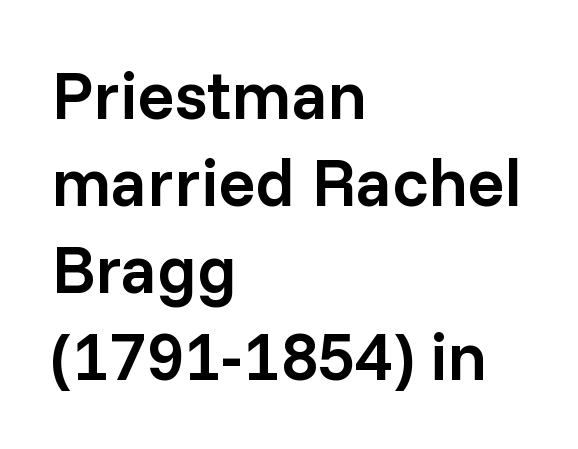
{"serif": "no", "italic": "no", "bold": "semi", "weight": "semibold", "width": "normal", "stroke_contrast": "low", "x_height": "medium", "monospaced": "no", "underline": "no", "align": "left", "line_spacing": "normal", "line_spacing_ratio": 1.28, "letter_spacing": "normal", "letter_spacing_em": 0.0, "glyph_px": 68}
